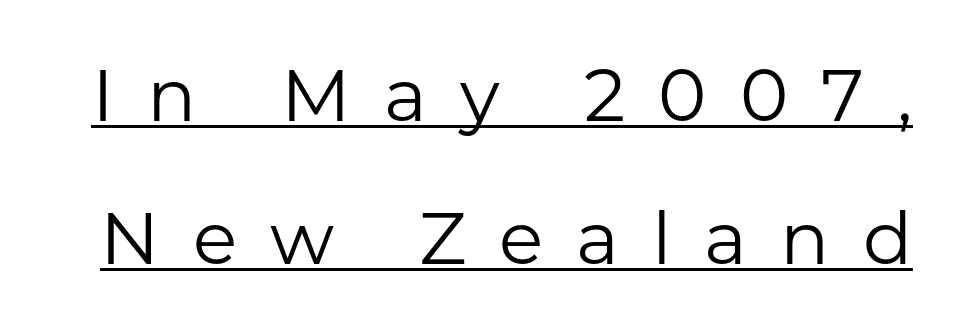
{"serif": "no", "italic": "no", "bold": "no", "weight": "regular", "width": "normal", "stroke_contrast": "low", "x_height": "medium", "monospaced": "no", "underline": "yes", "line_spacing": "loose", "line_spacing_ratio": 1.96, "letter_spacing": "wide", "letter_spacing_em": 0.45, "glyph_px": 73}
